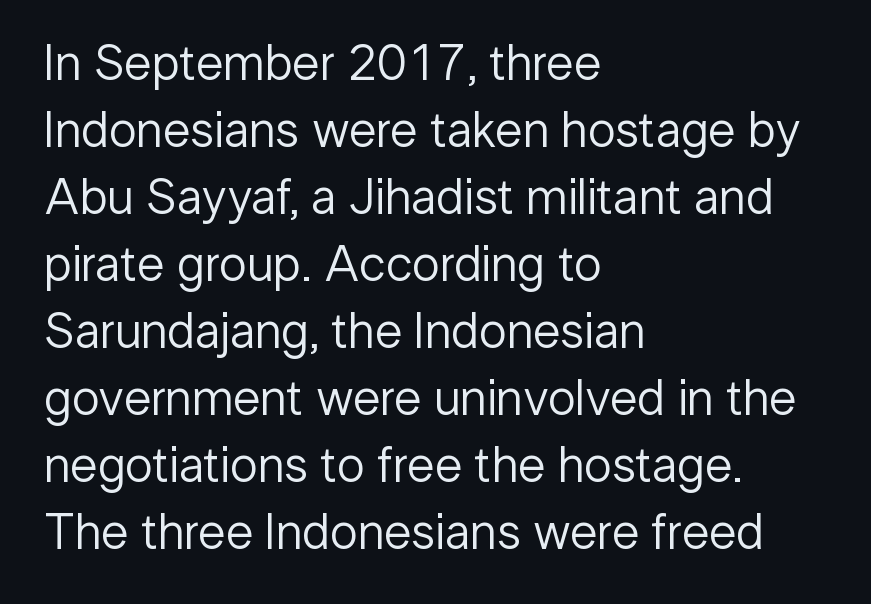
The image shows 50 px regular-weight sans-serif type, upright; set left-aligned, normal line spacing (1.34x), normal letter spacing, not underlined; low stroke contrast and a medium x-height.
